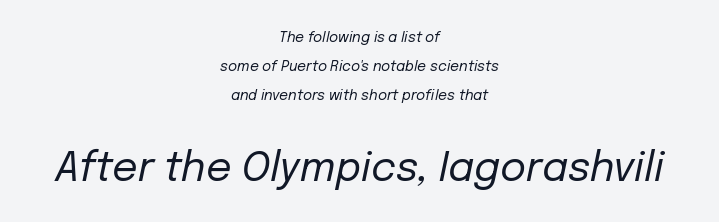
{"italic": "yes", "lean": "right", "slant_degrees": 12, "bold": "no", "weight": "regular", "width": "normal", "stroke_contrast": "low", "x_height": "medium", "monospaced": "no", "underline": "no", "align": "center", "line_spacing": "loose", "line_spacing_ratio": 2.08, "letter_spacing": "normal", "letter_spacing_em": 0.0, "larger_block": "second", "size_ratio": 2.86, "glyph_px": 40}
